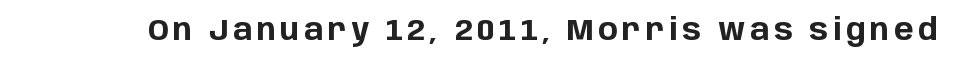
The image shows 29 px bold sans-serif type, upright; set not underlined; low stroke contrast and a large x-height.
